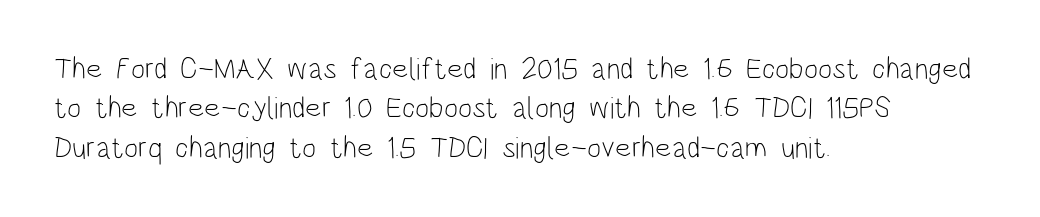
The image shows 30 px light, condensed sans-serif type, upright; set left-aligned, normal line spacing (1.31x), normal letter spacing, not underlined; low stroke contrast and a large x-height.
